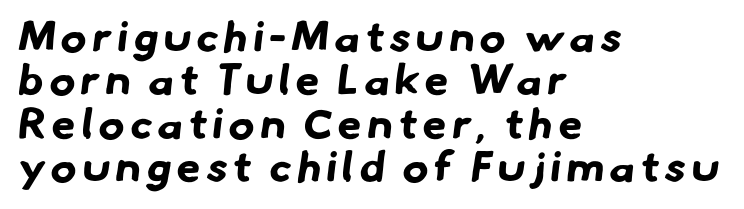
Q: Is the text bold? A: Yes.
Q: Is the typeface a serif or a sans-serif typeface? A: Sans-serif.
Q: Is the text underlined? A: No.
Q: How is the paragraph aligned? A: Left-aligned.
Q: Is the spacing between lines tight, normal or loose? A: Tight.
Q: Width (condensed, normal, or wide)? A: Normal.
Q: Stroke contrast? A: Low.
Q: x-height? A: Small.
Q: Monospaced? A: No.
